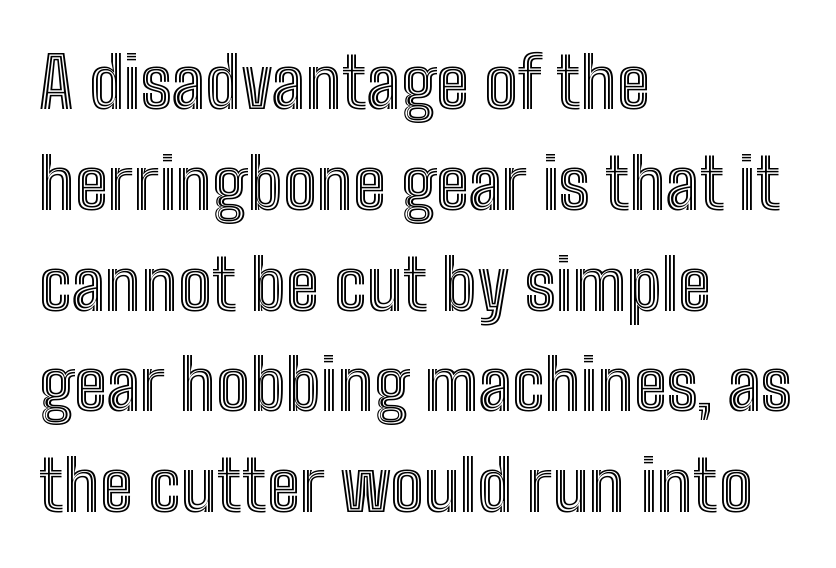
The image shows 71 px condensed type, upright; set left-aligned, normal line spacing (1.42x), normal letter spacing, not underlined; a medium x-height.
